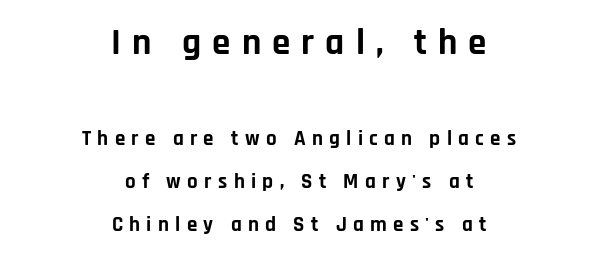
Q: Is the text bold? A: Yes.
Q: Is the text italic (slanted)? A: No, it is upright.
Q: Is the typeface a serif or a sans-serif typeface? A: Sans-serif.
Q: Is the text underlined? A: No.
Q: How is the paragraph aligned? A: Centered.
Q: Is the spacing between letters normal or unusually wide? A: Unusually wide.
Q: Is the spacing between lines tight, normal or loose? A: Loose.
Q: Which block of text is set in a larger size, the first (top) or the second (bottom)? A: The first (top) one.
Q: Width (condensed, normal, or wide)? A: Normal.
Q: Stroke contrast? A: Low.
Q: x-height? A: Large.
Q: Monospaced? A: No.
